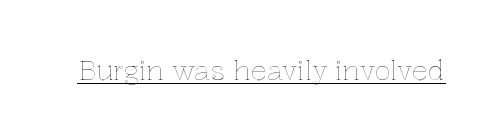
The image shows 27 px text type, upright; set normal letter spacing, underlined.
